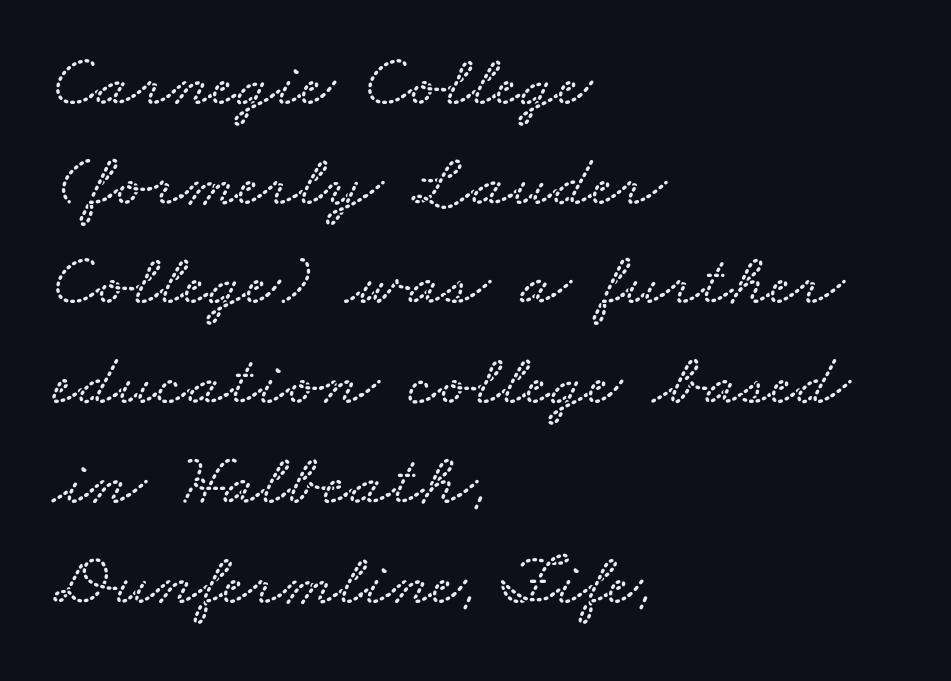
Character widths vary here, with narrow letters taking less room than wide ones. Caption: standard tracking, unaltered. Nobody drew a line under any word here. Honestly, the row spacing looks completely unremarkable.
